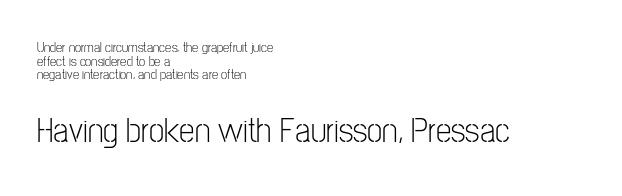
The image shows 35 px light, condensed sans-serif type, upright; set left-aligned, tight line spacing (0.97x), normal letter spacing, not underlined; the second (bottom) block is 2.5x larger; low stroke contrast and a medium x-height.
